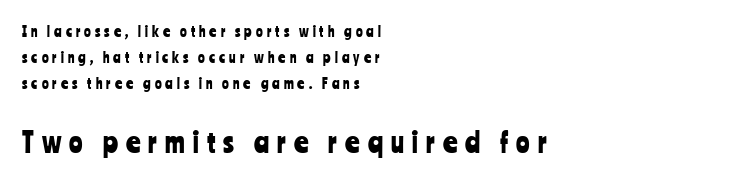
Teacher's note: observe the even left margin — that is flush-left alignment. Posture: upright roman. Does the type have serifs? No, each stem ends abruptly. If you squint, the bottom block still reads clearly — it's the larger of the two.
